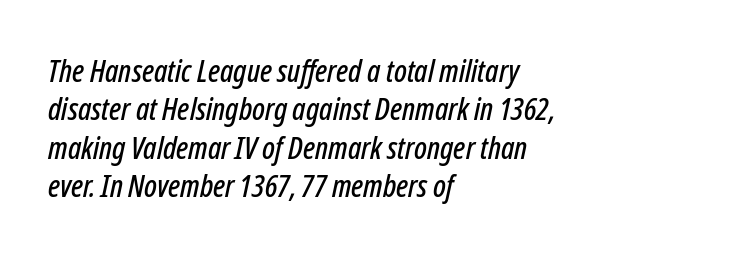
Only glyphs here, with clear space below each row. The face used here is proportionally spaced, like ordinary book or web type. The paragraph shown leans on its left margin. This sample uses plain, unmodified letter spacing. Is the type slanted? Yes — the strokes lean at a clear angle.
